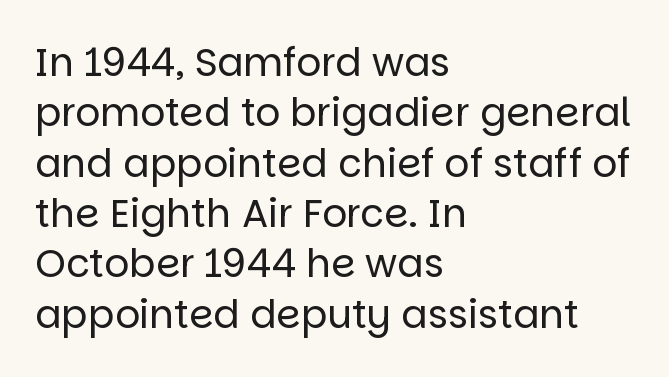
{"serif": "no", "italic": "no", "bold": "no", "weight": "regular", "width": "normal", "stroke_contrast": "low", "x_height": "large", "monospaced": "no", "underline": "no", "align": "left", "line_spacing": "normal", "line_spacing_ratio": 1.29, "letter_spacing": "normal", "letter_spacing_em": 0.0, "glyph_px": 39}
